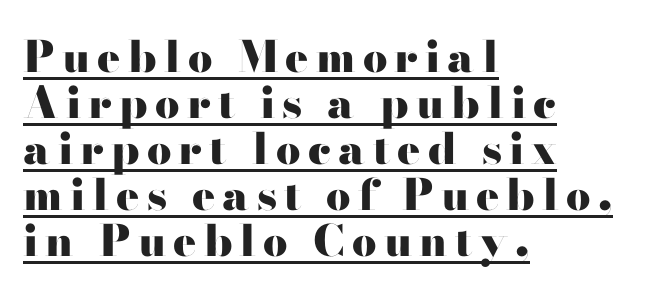
Strokes here are thick enough to call this a true bold. The words here are underlined. Here the designer chose a conventional face with non-uniform glyph widths. The lettering stays uniformly vertical, giving the passage a roman look. The rendering uses a small line-height, squeezing the rows.
